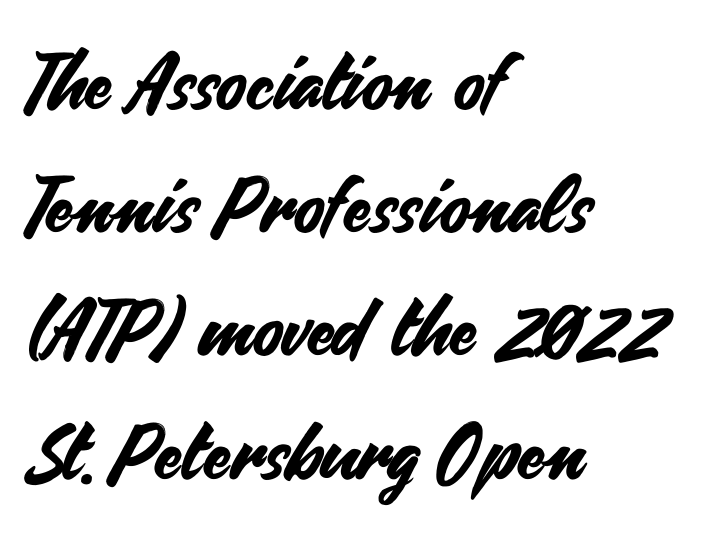
The image shows 78 px sans-serif type; set left-aligned, normal line spacing (1.58x), normal letter spacing, not underlined; medium stroke contrast and a small x-height.
